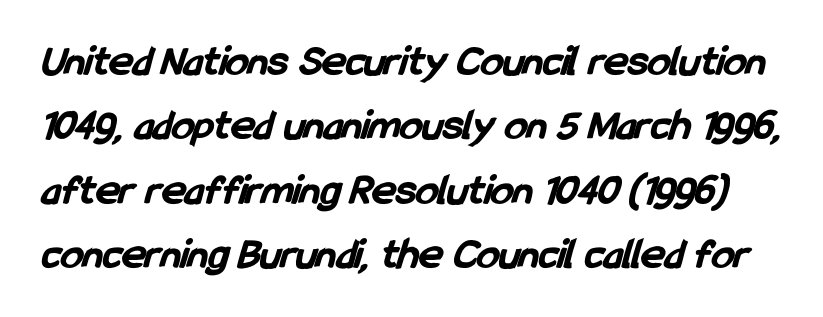
{"serif": "no", "bold": "yes", "weight": "bold", "width": "condensed", "stroke_contrast": "low", "x_height": "medium", "monospaced": "no", "underline": "no", "line_spacing": "normal", "line_spacing_ratio": 1.43, "letter_spacing": "normal", "letter_spacing_em": 0.0, "glyph_px": 45}
